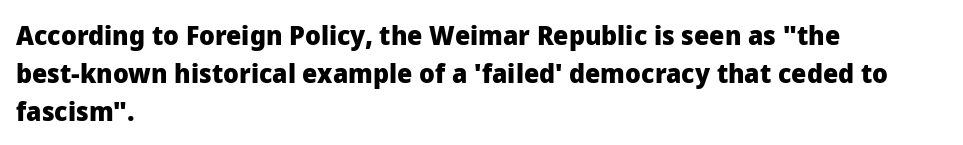
{"italic": "no", "bold": "yes", "underline": "no", "align": "left", "line_spacing": "normal", "line_spacing_ratio": 1.4, "letter_spacing": "normal", "letter_spacing_em": 0.0, "glyph_px": 27}
